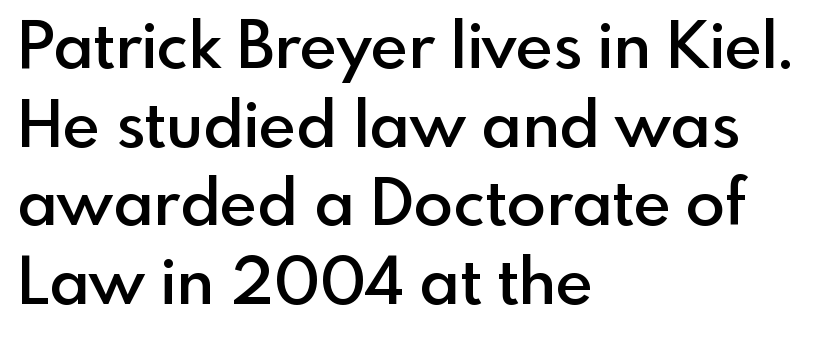
{"serif": "no", "italic": "no", "bold": "semi", "weight": "semibold", "width": "normal", "x_height": "small", "monospaced": "no", "underline": "no", "align": "left", "line_spacing_ratio": 1.21, "letter_spacing": "normal", "letter_spacing_em": 0.0, "glyph_px": 65}
